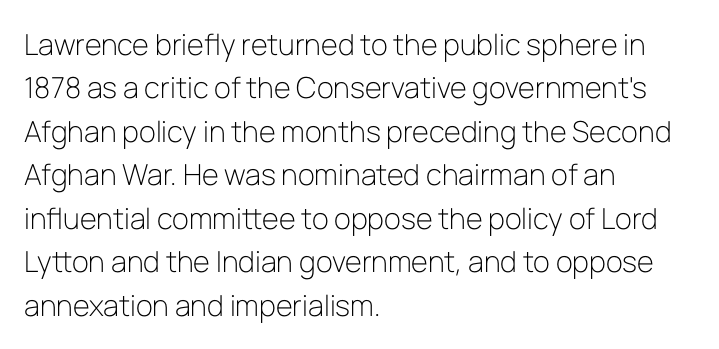
{"serif": "no", "italic": "no", "bold": "no", "weight": "light", "width": "normal", "stroke_contrast": "low", "x_height": "medium", "monospaced": "no", "underline": "no", "align": "left", "line_spacing": "normal", "line_spacing_ratio": 1.5, "letter_spacing": "normal", "letter_spacing_em": 0.0, "glyph_px": 29}
